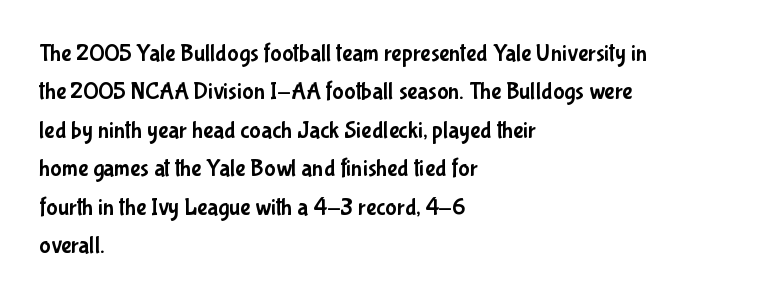
Q: Is the text italic (slanted)? A: No, it is upright.
Q: Is the text underlined? A: No.
Q: How is the paragraph aligned? A: Left-aligned.
Q: Is the spacing between letters normal or unusually wide? A: Normal.
Q: Is the spacing between lines tight, normal or loose? A: Normal.
